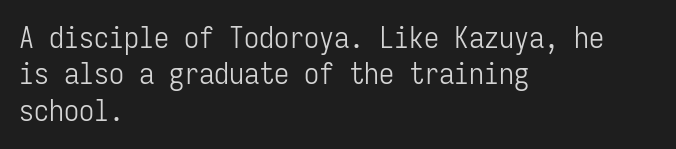
{"serif": "no", "italic": "no", "bold": "no", "weight": "light", "width": "condensed", "stroke_contrast": "low", "x_height": "medium", "monospaced": "yes", "underline": "no", "align": "left", "line_spacing_ratio": 1.21, "letter_spacing": "normal", "letter_spacing_em": 0.0, "glyph_px": 30}
